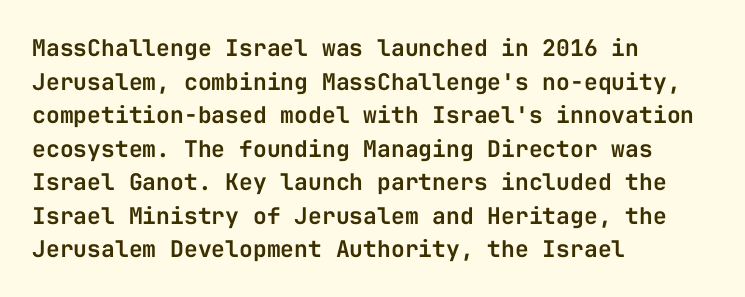
Q: Is the text italic (slanted)? A: No, it is upright.
Q: Is the text underlined? A: No.
Q: How is the paragraph aligned? A: Left-aligned.
Q: Is the spacing between letters normal or unusually wide? A: Normal.
Q: Is the spacing between lines tight, normal or loose? A: Normal.
